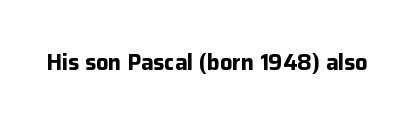
Q: Is the text bold? A: Yes.
Q: Is the text italic (slanted)? A: No, it is upright.
Q: Is the text underlined? A: No.
Q: Is the spacing between letters normal or unusually wide? A: Normal.
